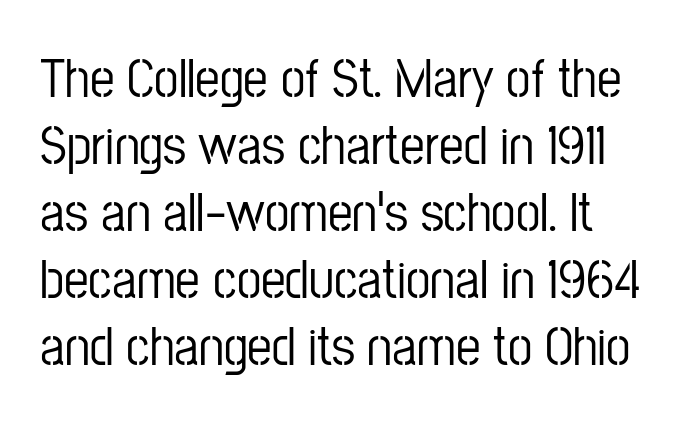
The image shows 55 px condensed sans-serif type, upright; set line spacing 1.22x, normal letter spacing, not underlined; low stroke contrast and a medium x-height.
